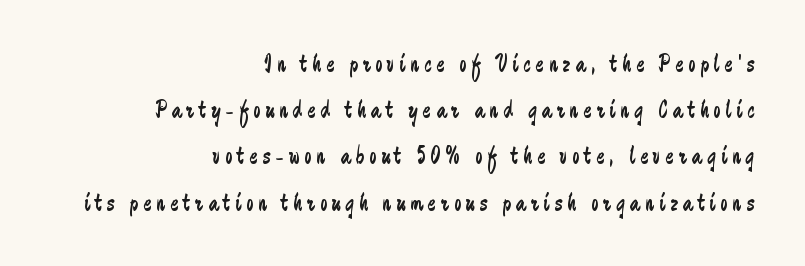
The image shows 25 px text type; set right-aligned, line spacing 1.85x, unusually wide letter spacing (+0.2 em), not underlined.
